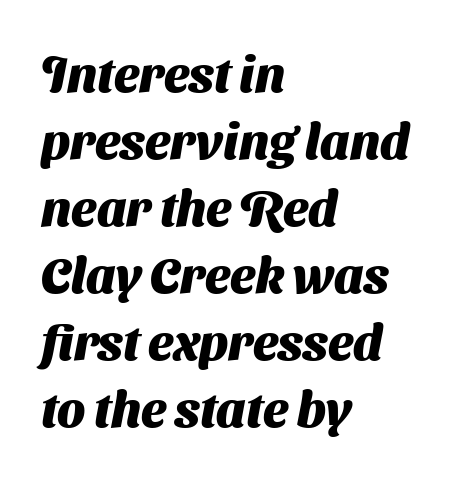
{"serif": "no", "bold": "yes", "weight": "heavy", "width": "normal", "stroke_contrast": "medium", "x_height": "medium", "monospaced": "no", "underline": "no", "align": "left", "line_spacing": "normal", "line_spacing_ratio": 1.34, "letter_spacing": "normal", "letter_spacing_em": 0.0, "glyph_px": 50}
